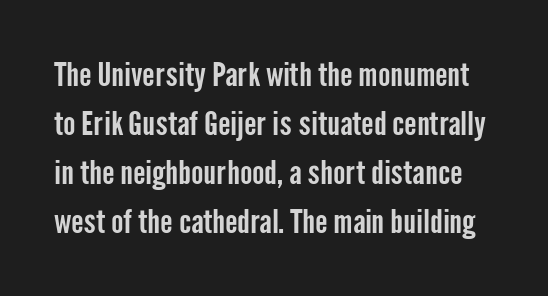
Q: Is the text italic (slanted)? A: No, it is upright.
Q: Is the typeface a serif or a sans-serif typeface? A: Sans-serif.
Q: Is the text underlined? A: No.
Q: Is the spacing between letters normal or unusually wide? A: Normal.
Q: Is the spacing between lines tight, normal or loose? A: Normal.
Q: Width (condensed, normal, or wide)? A: Condensed.
Q: Stroke contrast? A: Low.
Q: x-height? A: Medium.
Q: Monospaced? A: No.
